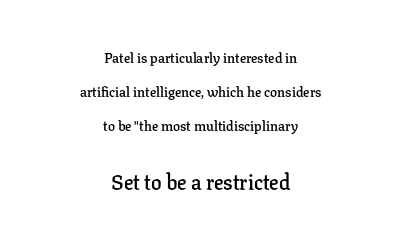
If you squint, the bottom block still reads clearly — it's the larger of the two. As a designer I'd log this as weight 600, semibold. Rendered with straight, roman letterforms. Words float on clear page, feet unadorned. Visually the block forms a symmetrical silhouette, jagged on both flanks. Students, note that the glyphs here touch the page at normal intervals.
